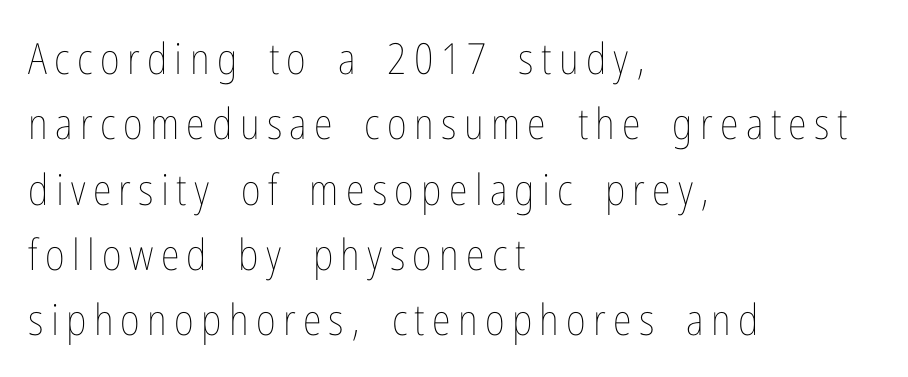
{"italic": "no", "bold": "no", "weight": "thin", "width": "condensed", "stroke_contrast": "low", "x_height": "medium", "monospaced": "no", "underline": "no", "align": "left", "line_spacing": "normal", "line_spacing_ratio": 1.52, "glyph_px": 43}
